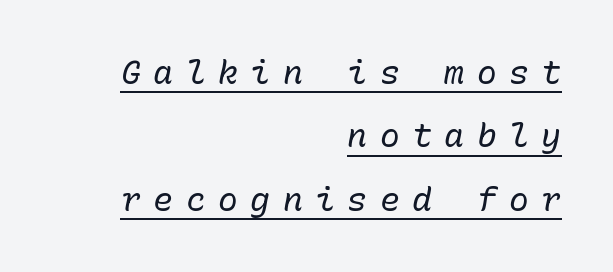
If you drew a line through each stem, it would be angled. The letters march in equal steps, a hallmark of fixed-pitch type. The passage is arranged like a letterhead date or caption credit — flush right. Descenders here cross a horizontal rule under the line. This block would shrink considerably if given ordinary leading; it's expanded now. You could only call the tracking loose — the letters float apart.
